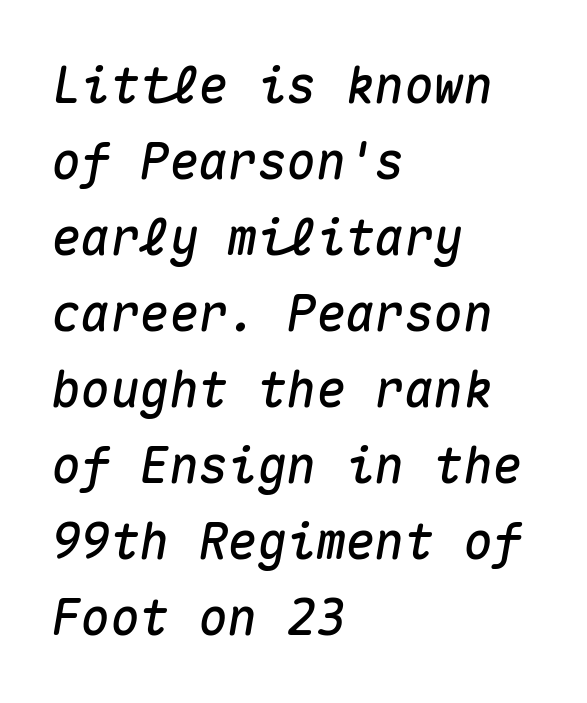
The image shows 49 px text type, italic (leaning right), monospaced; set left-aligned, normal line spacing (1.55x), normal letter spacing, not underlined; medium stroke contrast and a medium x-height.
